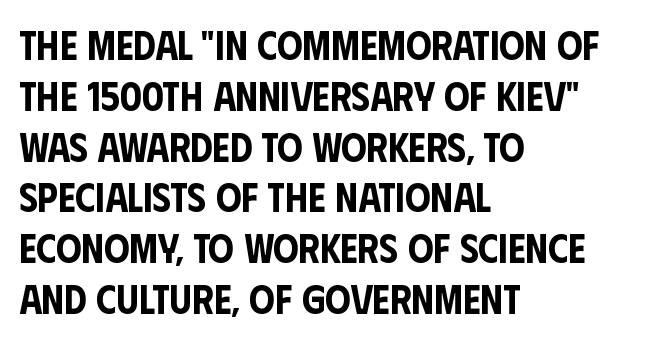
The image shows 40 px condensed sans-serif type, upright; set left-aligned, normal line spacing (1.27x), normal letter spacing, not underlined; low stroke contrast and a large x-height.
